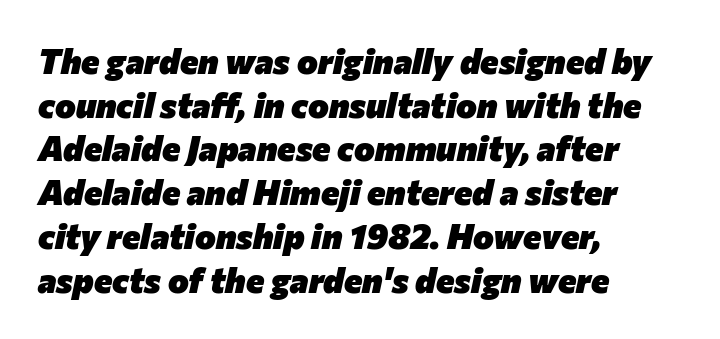
Bold? Absolutely — the strokes are thick and heavy. The block of text has a typical density, with ordinary space between rows. An italicized treatment has been applied to the whole sample. Reading down the block, your eye returns to a fixed left position each line. Clear beneath every line of the passage. Do the characters align in a grid? No, the font is proportional.
